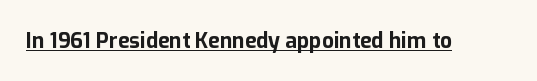
Q: Is the text bold? A: Yes.
Q: Is the text italic (slanted)? A: No, it is upright.
Q: Is the text underlined? A: Yes.
Q: Is the spacing between letters normal or unusually wide? A: Normal.
